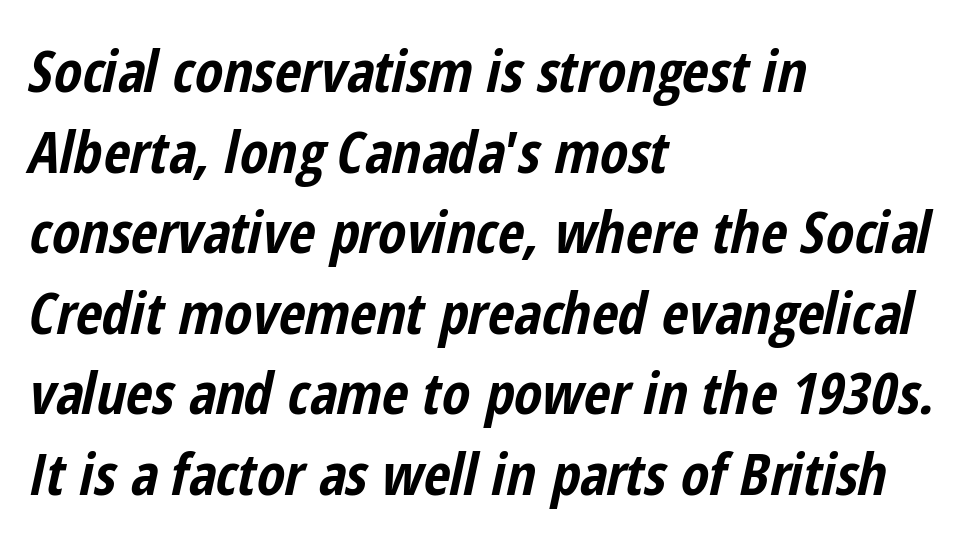
Q: Is the text bold? A: Yes.
Q: Is the text italic (slanted)? A: Yes, it leans right by about 12 degrees.
Q: Is the text underlined? A: No.
Q: How is the paragraph aligned? A: Left-aligned.
Q: Is the spacing between letters normal or unusually wide? A: Normal.
Q: Is the spacing between lines tight, normal or loose? A: Normal.
Q: Width (condensed, normal, or wide)? A: Condensed.
Q: Stroke contrast? A: Low.
Q: x-height? A: Medium.
Q: Monospaced? A: No.
